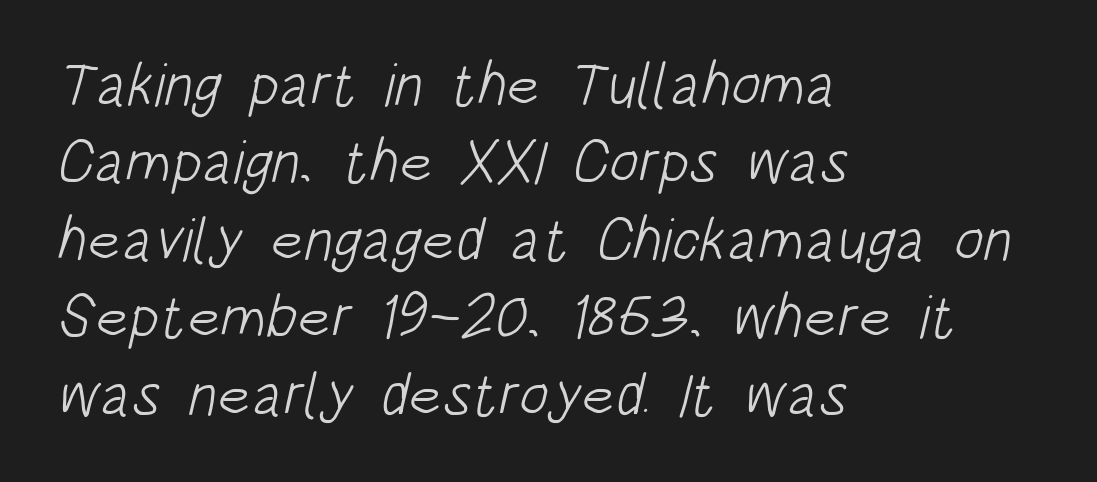
Q: Is the text bold? A: No.
Q: Is the typeface a serif or a sans-serif typeface? A: Sans-serif.
Q: Is the text underlined? A: No.
Q: How is the paragraph aligned? A: Left-aligned.
Q: Is the spacing between letters normal or unusually wide? A: Normal.
Q: Is the spacing between lines tight, normal or loose? A: Normal.
Q: Width (condensed, normal, or wide)? A: Condensed.
Q: Stroke contrast? A: Low.
Q: x-height? A: Large.
Q: Monospaced? A: No.
